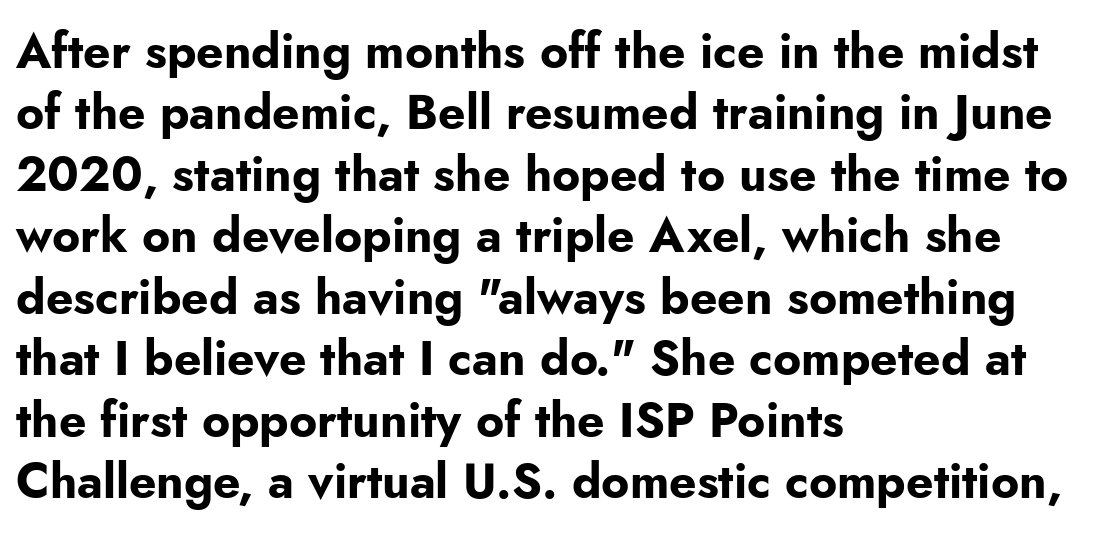
The strokes are fattened all the way to bold. These lines keep a tight, regular rhythm from letter to letter. Notice how the passage keeps a crisp vertical edge on the left only. Compared with typical paragraphs, the rows here are spaced about the same. Looks like regular typesetting: each glyph gets only the width it needs.
